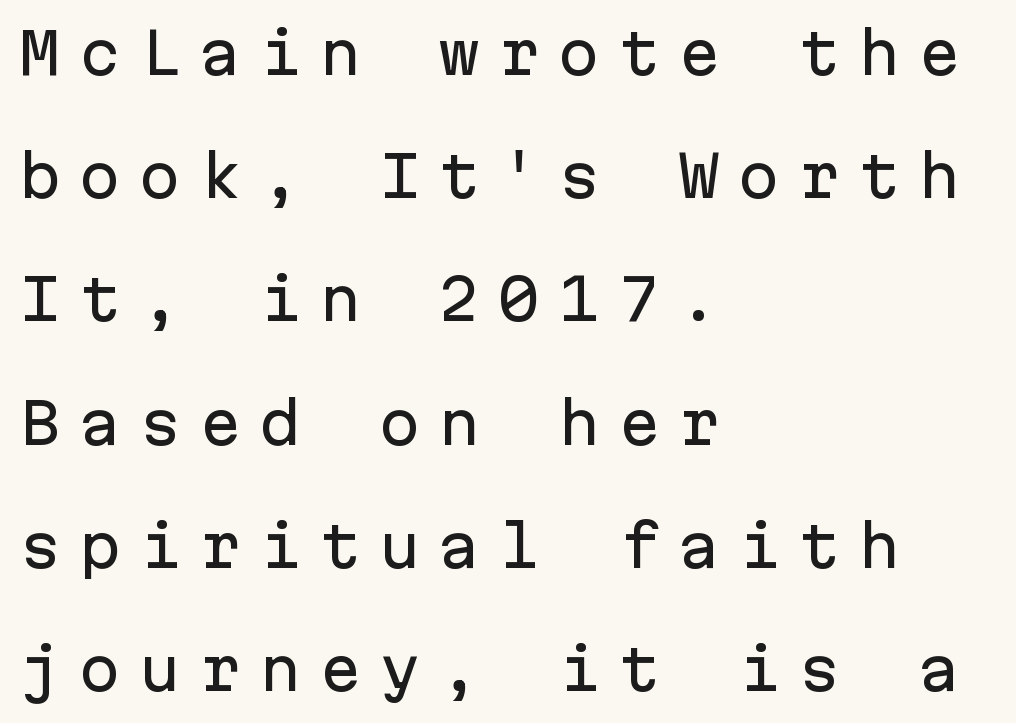
{"serif": "no", "italic": "no", "width": "normal", "stroke_contrast": "low", "x_height": "medium", "monospaced": "yes", "underline": "no", "align": "left", "line_spacing": "loose", "line_spacing_ratio": 2.2, "letter_spacing": "wide", "letter_spacing_em": 0.32, "glyph_px": 56}
